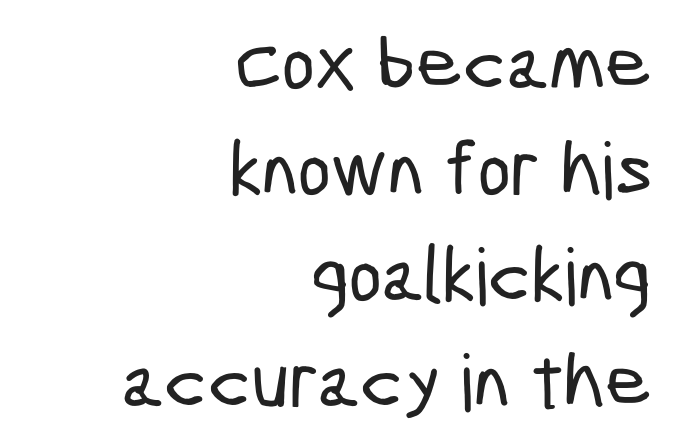
The image shows 79 px condensed sans-serif type; set right-aligned, normal line spacing (1.34x), normal letter spacing, not underlined; low stroke contrast and a medium x-height.
